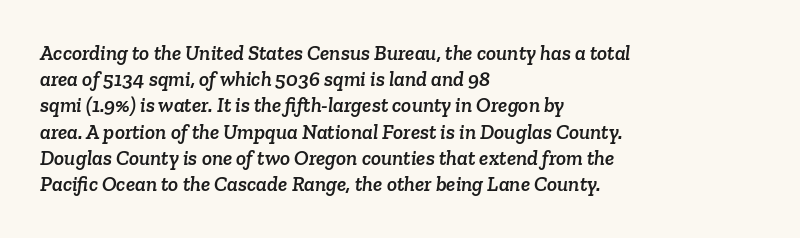
Q: Is the text underlined? A: No.
Q: How is the paragraph aligned? A: Left-aligned.
Q: Is the spacing between letters normal or unusually wide? A: Normal.
Q: Is the spacing between lines tight, normal or loose? A: Normal.
